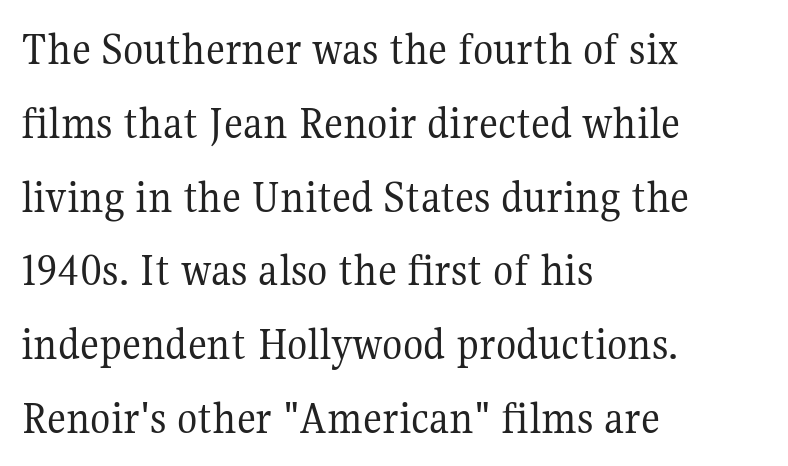
The axis of the letterforms is exactly vertical. Stroke thickness stays within the range of a standard reading face or lighter. This sample uses a serif face. Each letter keeps its own natural width here, so spacing adapts to shape. Underline: absent. Observe the ordinary spacing: letters are neighbours, not strangers.
